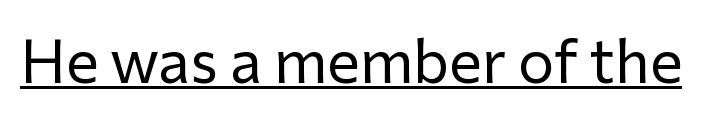
Here the designer chose a conventional face with non-uniform glyph widths. The face used here is a sans, in the tradition of grotesques and geometrics. Heaviness? Minimal to ordinary, like unemphasized prose. If you drew a line through each stem, it would be perfectly vertical. Caption: standard tracking, unaltered. Students, observe the line beneath the letters — that is underlining.
